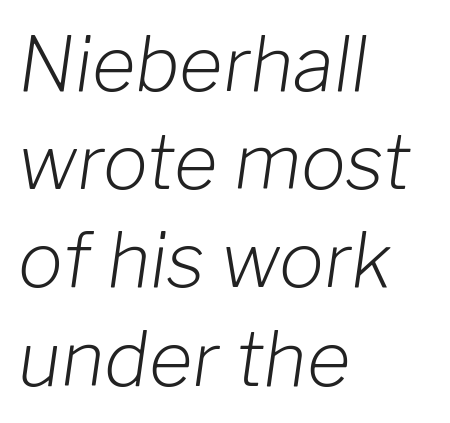
Between one letter and the next there's only the usual sliver of space. Where is the straight margin? On the left. On a weight scale, this lands at 450 or below. The designer left line spacing at the default. Observe the lean: these are italic letterforms.
